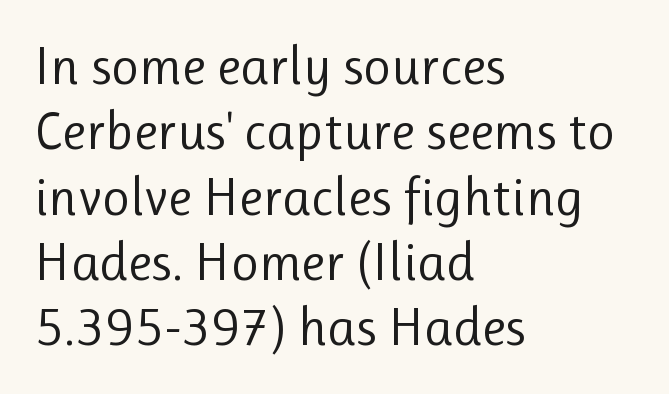
{"serif": "no", "italic": "no", "bold": "no", "weight": "regular", "width": "normal", "stroke_contrast": "low", "x_height": "medium", "monospaced": "no", "underline": "no", "align": "left", "line_spacing_ratio": 1.21, "letter_spacing": "normal", "letter_spacing_em": 0.0, "glyph_px": 54}
